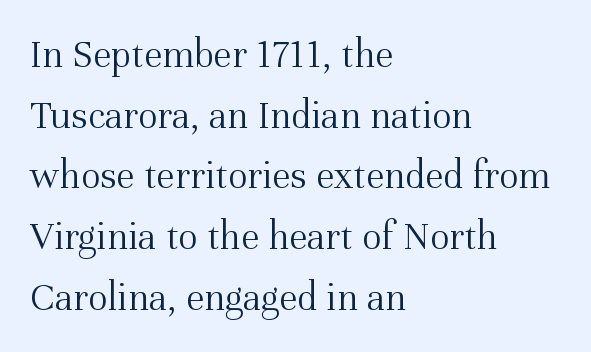
The image shows 41 px light serif type, upright; set left-aligned, normal line spacing (1.48x), normal letter spacing, not underlined; medium stroke contrast and a medium x-height.
